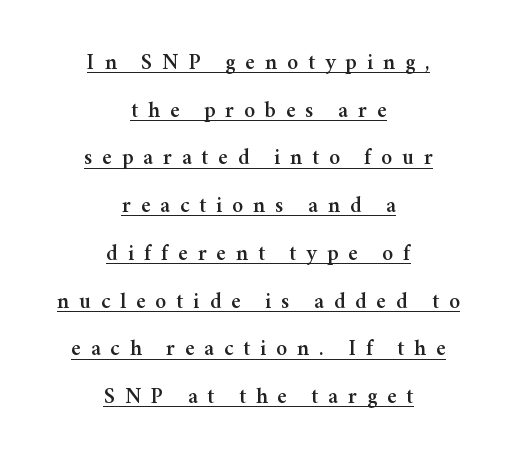
The line-height multiplier appears high, well above default. Characters follow at a spacing far wider than the type designer built in. Upright lettering throughout. A baseline rule has been typeset under these characters.
